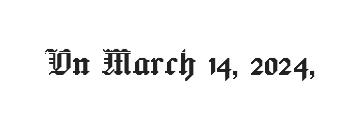
{"italic": "no", "width": "normal", "x_height": "medium", "monospaced": "no", "underline": "no", "letter_spacing": "normal", "letter_spacing_em": 0.0, "glyph_px": 44}
